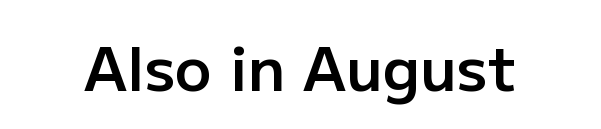
The image shows 61 px semibold sans-serif type, upright; set normal letter spacing, not underlined; low stroke contrast and a medium x-height.
